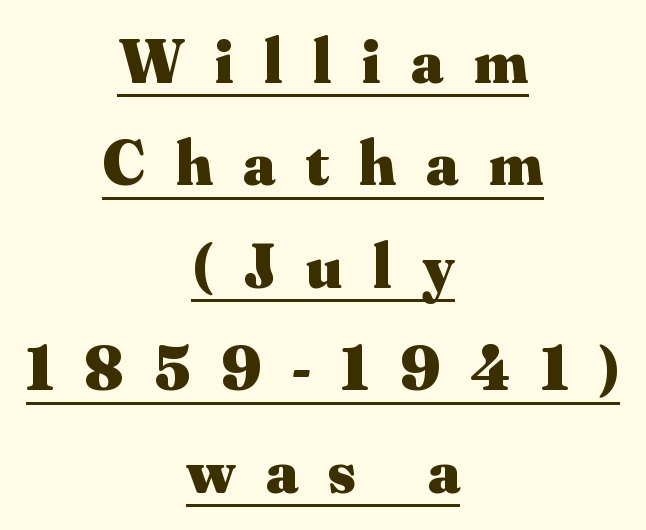
Regarding serifs, this sample has them. Reading down the column, the eye jumps a familiar distance to each next line. Is this a fixed-width face? No — the glyphs have proportional, varying widths. The letters are bold, with thick, heavy strokes. The letters stand straight up with perfectly vertical stems.
